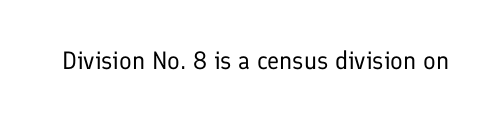
Q: Is the text bold? A: No.
Q: Is the text italic (slanted)? A: No, it is upright.
Q: Is the text underlined? A: No.
Q: Is the spacing between letters normal or unusually wide? A: Normal.
